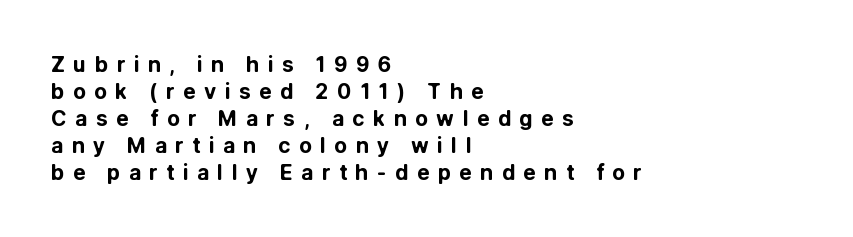
The image shows 21 px bold type, upright; set left-aligned, normal line spacing (1.28x), unusually wide letter spacing (+0.4 em), not underlined.
